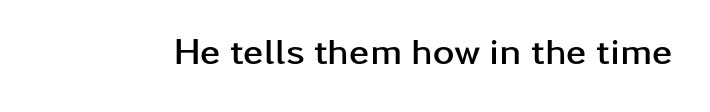
Q: Is the text bold? A: Yes.
Q: Is the text italic (slanted)? A: No, it is upright.
Q: Is the typeface a serif or a sans-serif typeface? A: Sans-serif.
Q: Is the text underlined? A: No.
Q: Is the spacing between letters normal or unusually wide? A: Normal.
Q: Width (condensed, normal, or wide)? A: Wide.
Q: Stroke contrast? A: Low.
Q: x-height? A: Medium.
Q: Monospaced? A: No.
